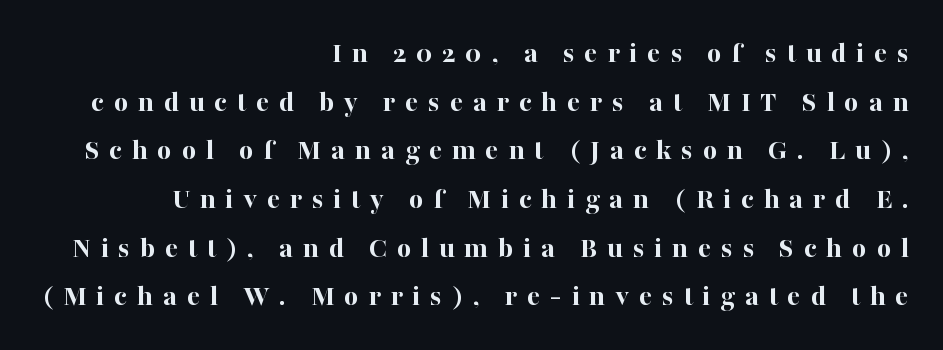
The image shows 31 px bold serif type, upright; set right-aligned, normal line spacing (1.57x), unusually wide letter spacing (+0.31 em), not underlined; high stroke contrast and a medium x-height.
